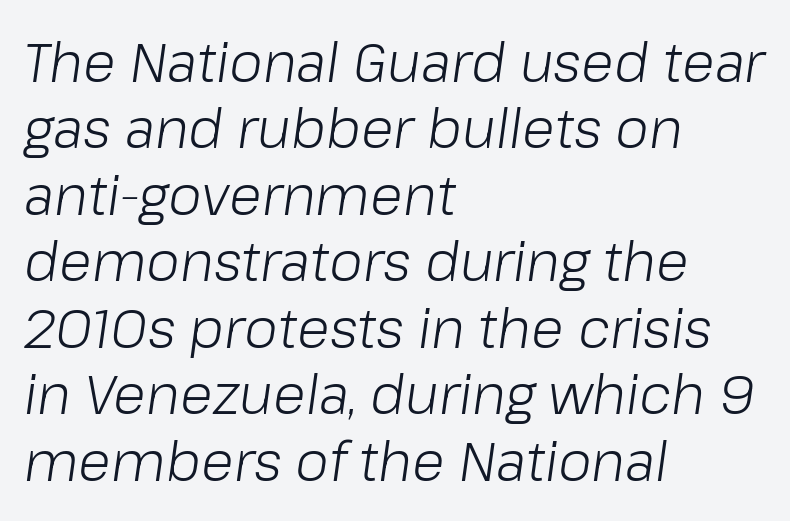
Q: Is the text bold? A: No.
Q: Is the text italic (slanted)? A: Yes, it leans right by about 8 degrees.
Q: Is the text underlined? A: No.
Q: How is the paragraph aligned? A: Left-aligned.
Q: Is the spacing between letters normal or unusually wide? A: Normal.
Q: Width (condensed, normal, or wide)? A: Normal.
Q: Stroke contrast? A: Low.
Q: x-height? A: Medium.
Q: Monospaced? A: No.
